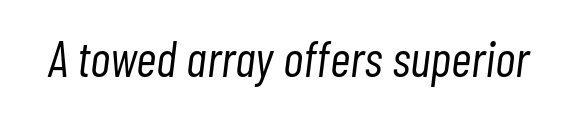
Q: Is the text bold? A: No.
Q: Is the text italic (slanted)? A: Yes, it leans right by about 7 degrees.
Q: Is the text underlined? A: No.
Q: Is the spacing between letters normal or unusually wide? A: Normal.
Q: Width (condensed, normal, or wide)? A: Condensed.
Q: Stroke contrast? A: Low.
Q: x-height? A: Medium.
Q: Monospaced? A: No.
